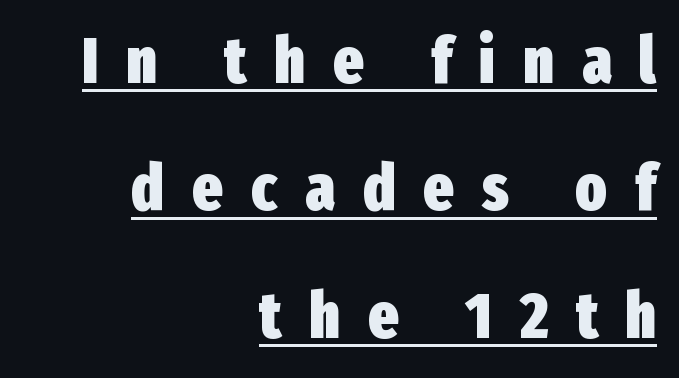
The image shows 64 px heavy, condensed sans-serif type, upright; set right-aligned, loose line spacing (1.99x), unusually wide letter spacing (+0.44 em), underlined; low stroke contrast and a medium x-height.
